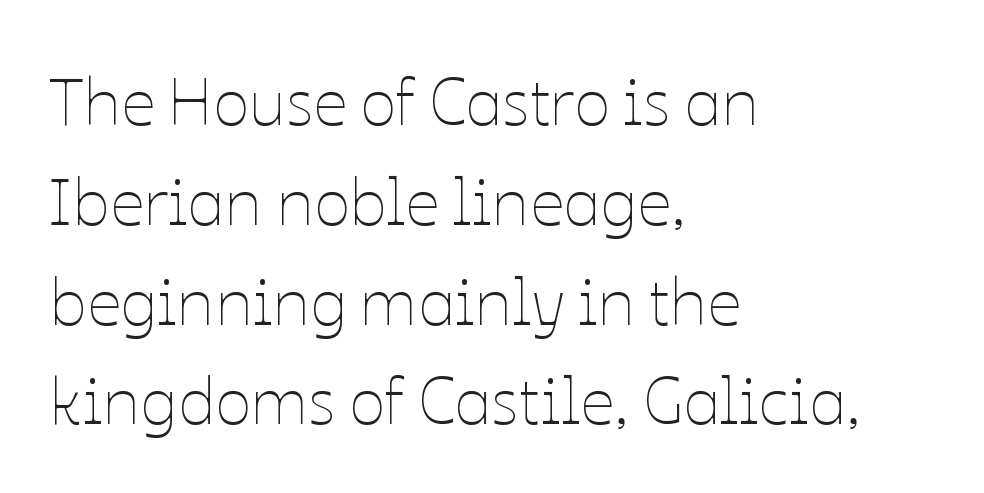
Q: Is the text bold? A: No.
Q: Is the text italic (slanted)? A: No, it is upright.
Q: Is the text underlined? A: No.
Q: How is the paragraph aligned? A: Left-aligned.
Q: Is the spacing between letters normal or unusually wide? A: Normal.
Q: Is the spacing between lines tight, normal or loose? A: Normal.
Q: Width (condensed, normal, or wide)? A: Normal.
Q: Stroke contrast? A: Low.
Q: x-height? A: Medium.
Q: Monospaced? A: No.
